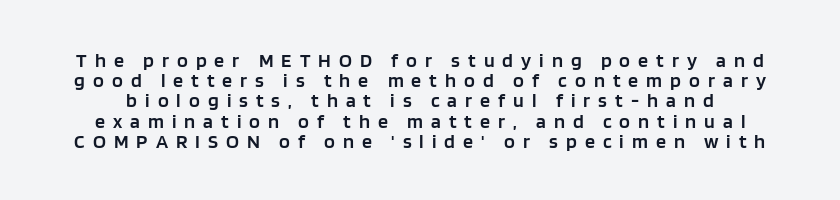
A fair bit of extra ink — the face is semibold, not bold. The baseline area is clear. Posture: vertical. This sample uses expanded letter spacing, leaving extra air between glyphs.
